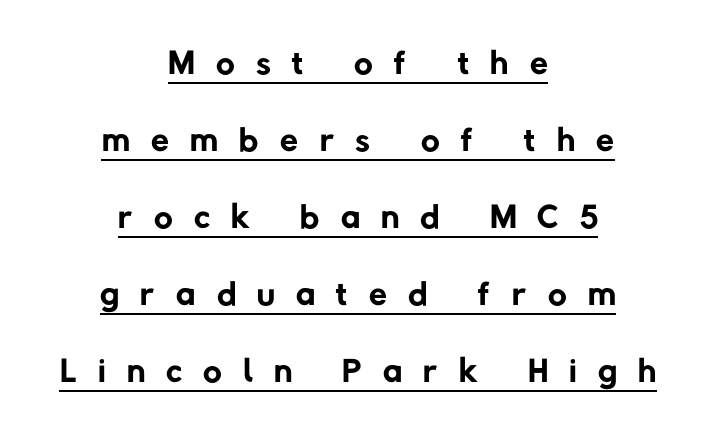
{"serif": "no", "bold": "no", "weight": "regular", "width": "normal", "stroke_contrast": "low", "x_height": "medium", "monospaced": "no", "underline": "yes", "align": "center", "line_spacing": "normal", "line_spacing_ratio": 1.48, "letter_spacing": "wide", "letter_spacing_em": 0.41, "glyph_px": 52}
